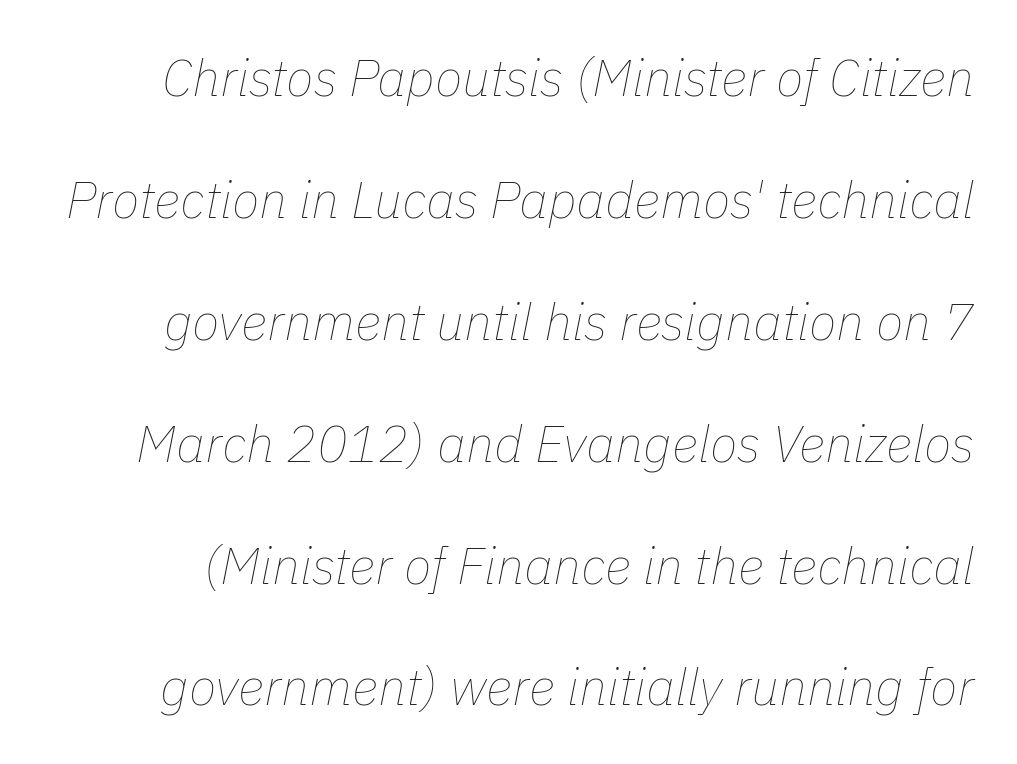
Q: Is the text bold? A: No.
Q: Is the text italic (slanted)? A: Yes, it leans right by about 11 degrees.
Q: Is the text underlined? A: No.
Q: Is the spacing between letters normal or unusually wide? A: Normal.
Q: Is the spacing between lines tight, normal or loose? A: Loose.
Q: Width (condensed, normal, or wide)? A: Normal.
Q: Stroke contrast? A: Low.
Q: x-height? A: Medium.
Q: Monospaced? A: No.
